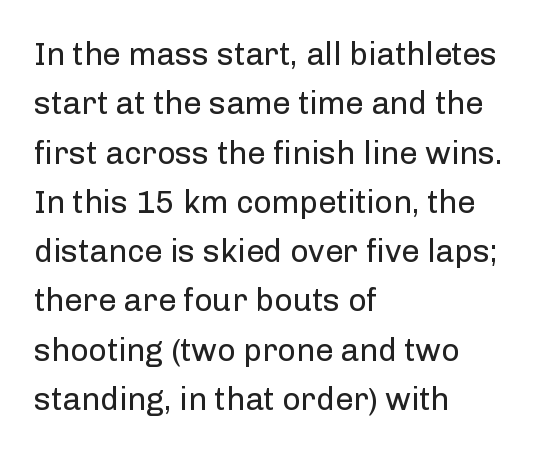
The image shows 32 px regular-weight sans-serif type, upright; set left-aligned, normal line spacing (1.54x), normal letter spacing, not underlined; low stroke contrast and a medium x-height.
